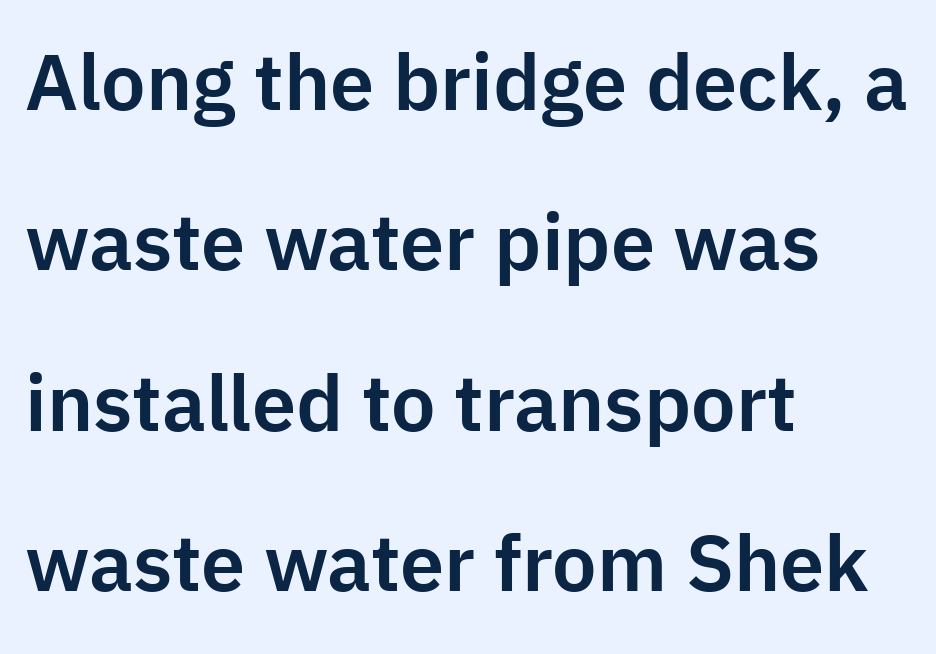
The image shows 79 px sans-serif type, upright; set left-aligned, loose line spacing (2.03x), normal letter spacing, not underlined; low stroke contrast and a medium x-height.
